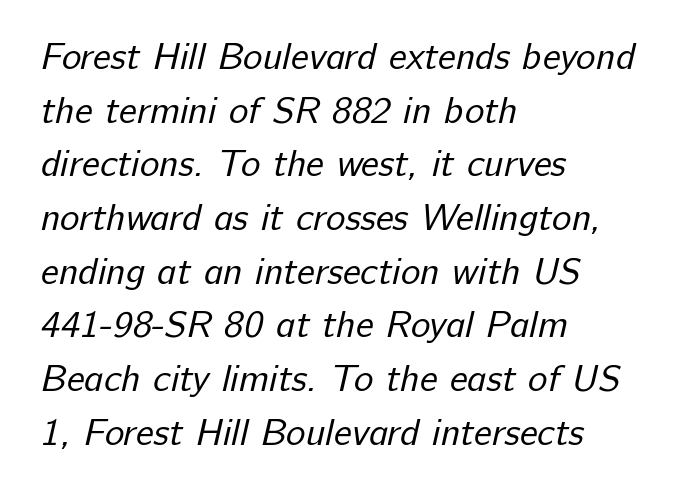
The image shows 37 px regular-weight sans-serif type; set left-aligned, normal line spacing (1.45x), normal letter spacing, not underlined; low stroke contrast and a medium x-height.
